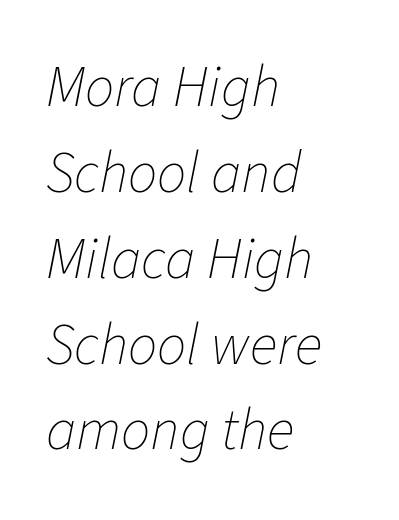
{"italic": "yes", "lean": "right", "slant_degrees": 11, "bold": "no", "weight": "thin", "width": "normal", "stroke_contrast": "low", "x_height": "medium", "monospaced": "no", "underline": "no", "align": "left", "line_spacing": "normal", "line_spacing_ratio": 1.48, "letter_spacing": "normal", "letter_spacing_em": 0.0, "glyph_px": 58}
